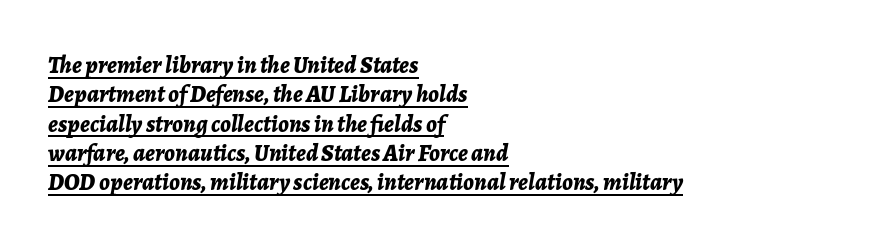
The image shows 24 px bold type, italic (leaning right); set left-aligned, line spacing 1.22x, normal letter spacing, underlined.
